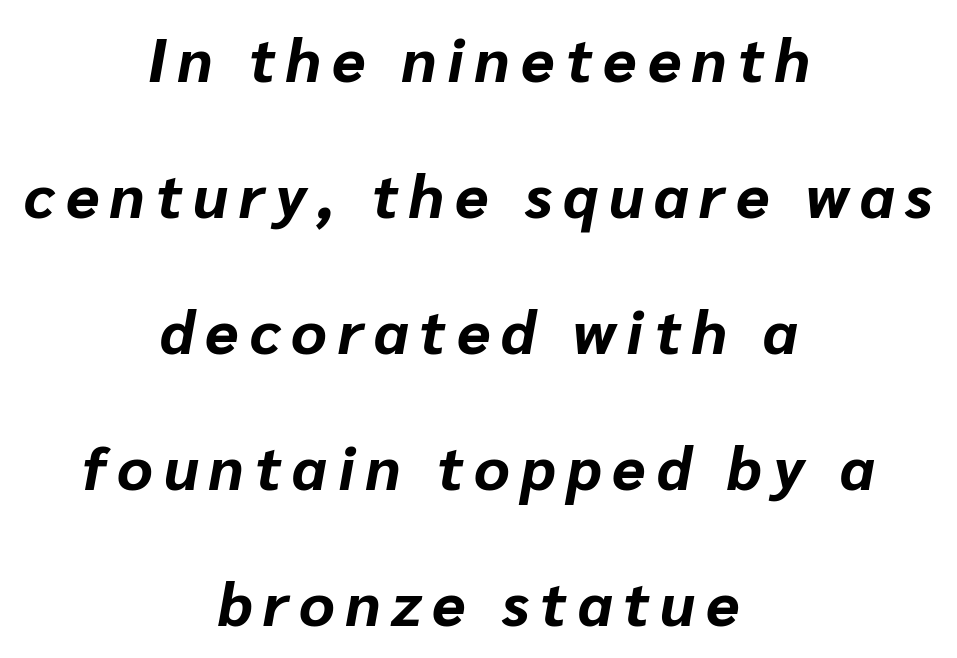
Q: Is the text bold? A: Yes.
Q: Is the text italic (slanted)? A: Yes, it leans right by about 10 degrees.
Q: Is the text underlined? A: No.
Q: How is the paragraph aligned? A: Centered.
Q: Is the spacing between lines tight, normal or loose? A: Loose.
Q: Width (condensed, normal, or wide)? A: Normal.
Q: Stroke contrast? A: Low.
Q: x-height? A: Medium.
Q: Monospaced? A: No.
